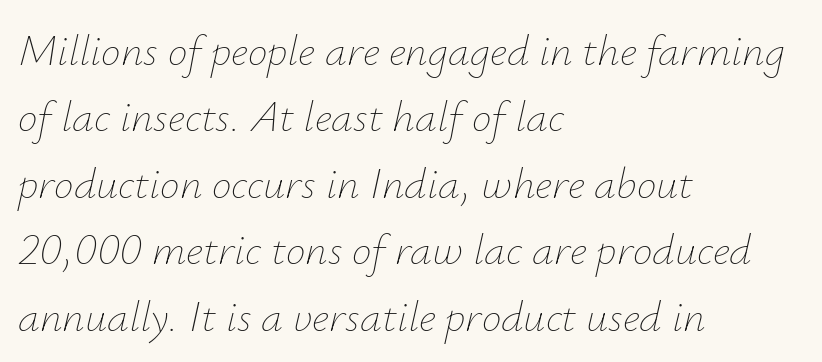
The words here are not underlined. Character widths vary here, with narrow letters taking less room than wide ones. This reads as an unemphasized weight, regular at the heaviest. Reading down the block, your eye returns to a fixed left position each line. One glance says typical: line gaps are just what's usual. Would a proofreader flag this as italicized? Yes.
